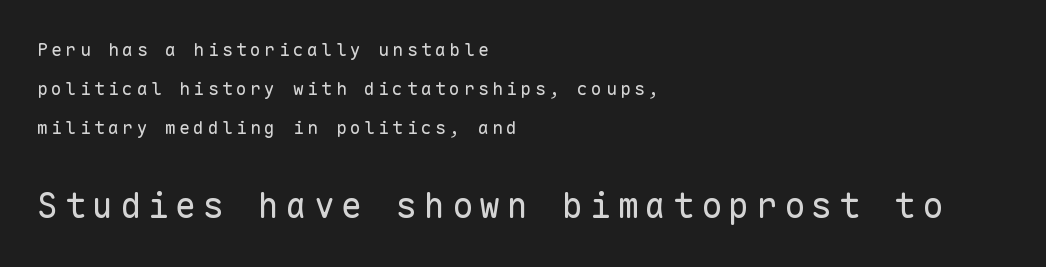
The image shows 35 px regular-weight sans-serif type, upright, monospaced; set left-aligned, loose line spacing (2.17x), not underlined; the second (bottom) block is 1.94x larger; low stroke contrast and a medium x-height.
